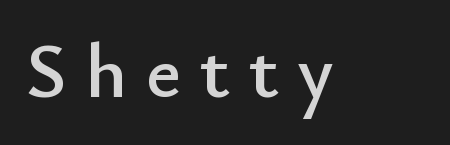
The letters advance in unequal steps, a hallmark of proportional type. The area under the type is left untouched. Italic? Not at all — the glyphs are vertical. Examine the stroke ends and you'll find no serifs. Does extra space separate the letters? Yes, quite a lot of it.
